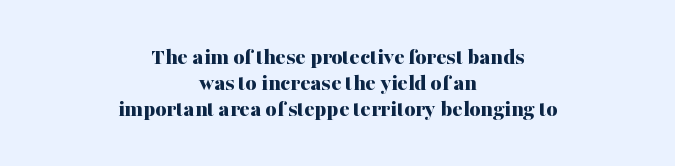
Q: Is the text bold? A: Yes.
Q: Is the text italic (slanted)? A: No, it is upright.
Q: Is the text underlined? A: No.
Q: How is the paragraph aligned? A: Centered.
Q: Is the spacing between letters normal or unusually wide? A: Normal.
Q: Is the spacing between lines tight, normal or loose? A: Tight.
